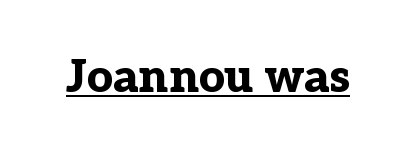
The image shows 45 px bold serif type, upright; set normal letter spacing, underlined; low stroke contrast and a medium x-height.
